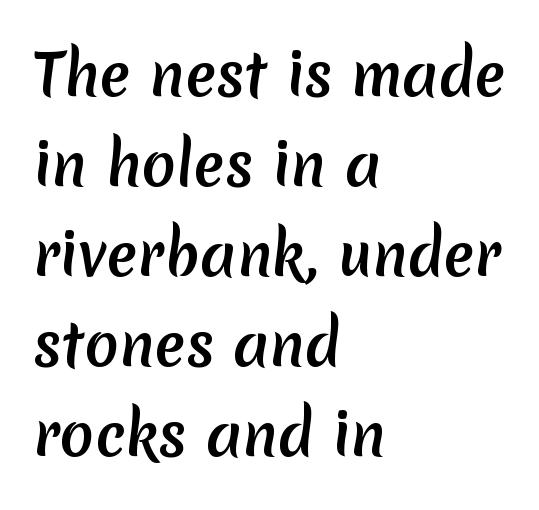
Looks like regular typesetting: each glyph gets only the width it needs. These lines keep a tight, regular rhythm from letter to letter. The glyphs are unaccompanied by any horizontal stroke below them. Honestly, the row spacing looks completely unremarkable. The rendering anchors every line to the left-hand side. Weight: bold.
